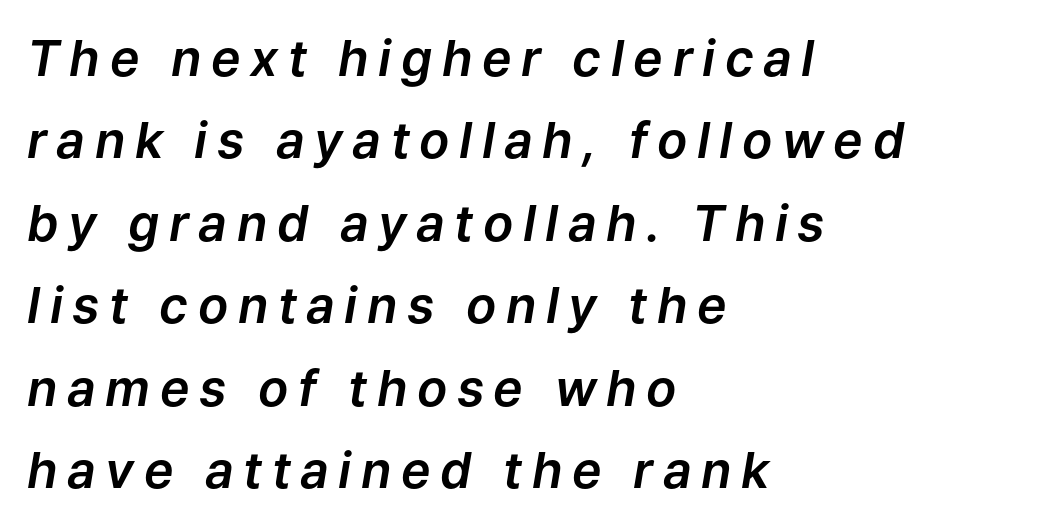
The image shows 50 px text type, italic (leaning right); set left-aligned, normal line spacing (1.65x), not underlined; low stroke contrast and a medium x-height.
